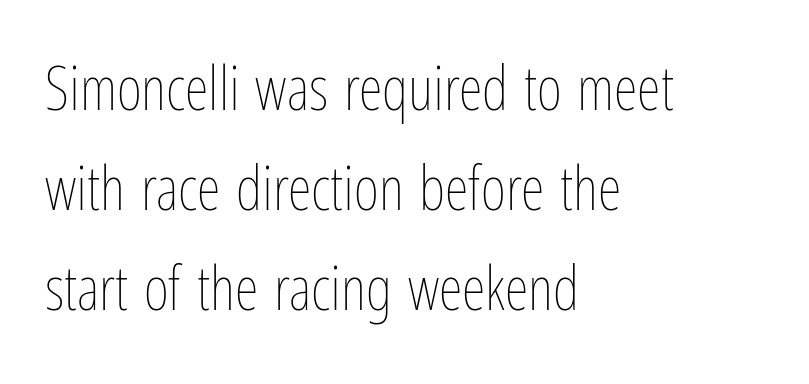
{"italic": "no", "bold": "no", "weight": "thin", "width": "condensed", "stroke_contrast": "low", "x_height": "medium", "monospaced": "no", "underline": "no", "align": "left", "line_spacing": "normal", "line_spacing_ratio": 1.64, "letter_spacing": "normal", "letter_spacing_em": 0.0, "glyph_px": 61}
